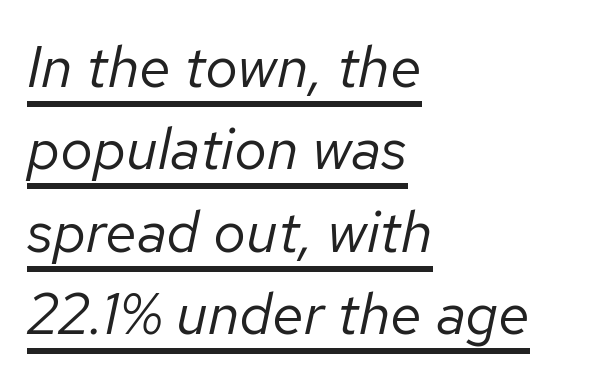
Q: Is the text bold? A: No.
Q: Is the text italic (slanted)? A: Yes, it leans right by about 12 degrees.
Q: Is the text underlined? A: Yes.
Q: How is the paragraph aligned? A: Left-aligned.
Q: Is the spacing between letters normal or unusually wide? A: Normal.
Q: Is the spacing between lines tight, normal or loose? A: Normal.
Q: Width (condensed, normal, or wide)? A: Normal.
Q: Stroke contrast? A: Low.
Q: x-height? A: Medium.
Q: Monospaced? A: No.
